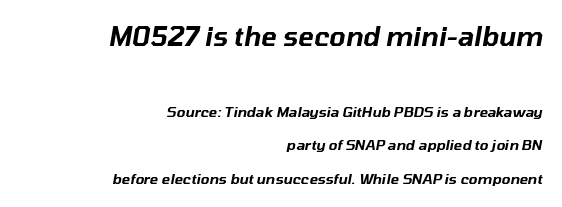
The designer dialed line spacing up above the default. Each row of text sits above clean, open space. The horizontal fit of the characters is conventional and even. These lines stack with their right ends in a neat column. Which of the two is more prominent by size? The first, at the top. The passage shown leans; its letterforms are oblique.
